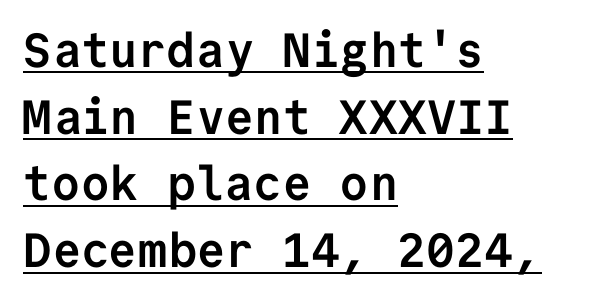
{"serif": "no", "italic": "no", "bold": "yes", "weight": "semibold", "width": "normal", "stroke_contrast": "low", "x_height": "medium", "monospaced": "yes", "underline": "yes", "align": "left", "line_spacing": "normal", "line_spacing_ratio": 1.39, "letter_spacing": "normal", "letter_spacing_em": 0.0, "glyph_px": 48}
